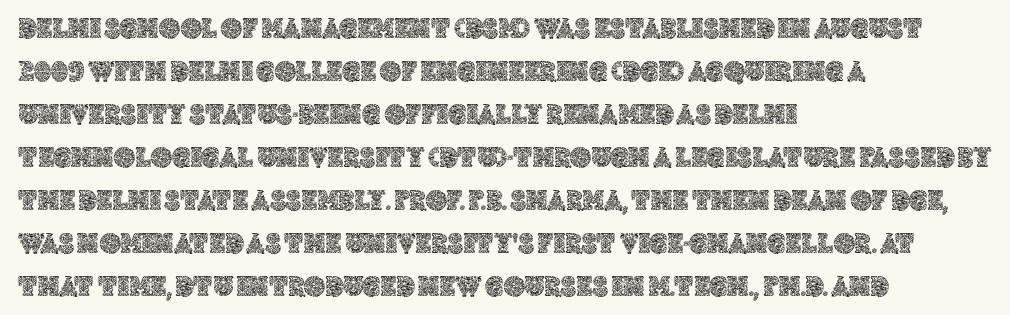
{"italic": "no", "width": "normal", "x_height": "large", "monospaced": "no", "underline": "no", "align": "left", "line_spacing": "normal", "line_spacing_ratio": 1.48, "letter_spacing": "normal", "letter_spacing_em": 0.0, "glyph_px": 29}
